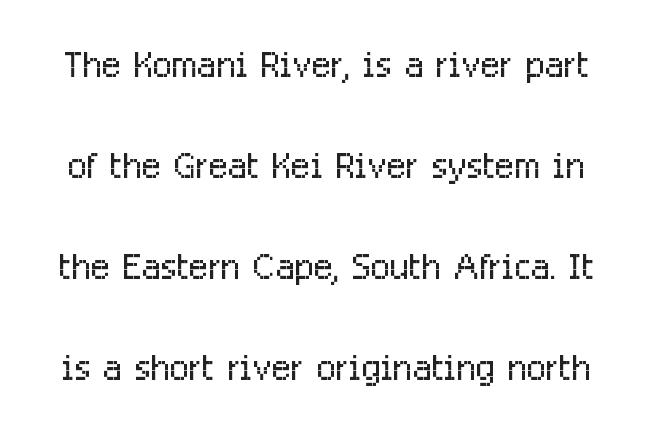
The image shows 51 px light, condensed sans-serif type, upright; set loose line spacing (1.98x), normal letter spacing, not underlined; low stroke contrast and a medium x-height.
